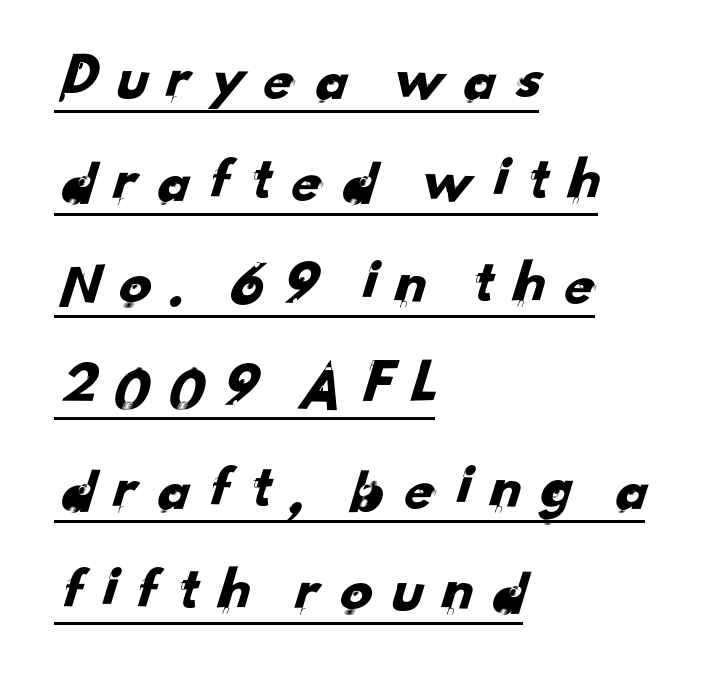
The image shows 64 px sans-serif type; set left-aligned, normal line spacing (1.6x), unusually wide letter spacing (+0.23 em), underlined; low stroke contrast and a small x-height.
